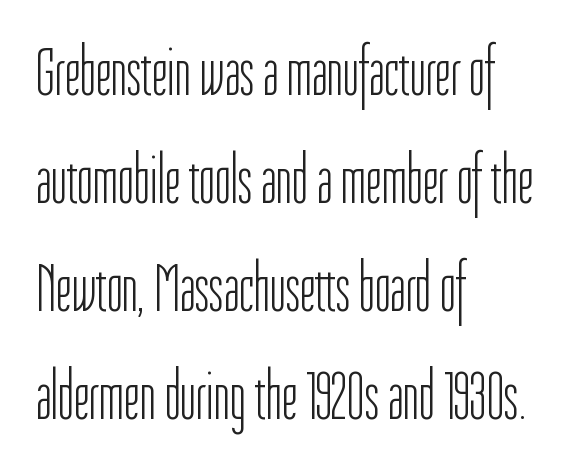
The image shows 68 px light, condensed sans-serif type, upright; set left-aligned, normal line spacing (1.59x), normal letter spacing, not underlined; low stroke contrast and a medium x-height.
